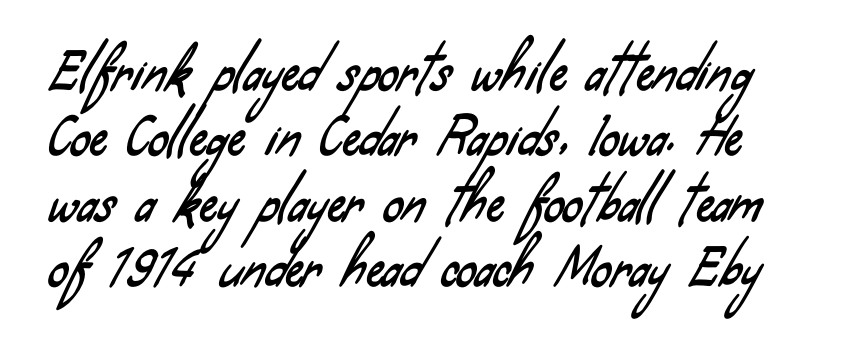
Q: Is the typeface a serif or a sans-serif typeface? A: Sans-serif.
Q: Is the text underlined? A: No.
Q: Is the spacing between letters normal or unusually wide? A: Normal.
Q: Is the spacing between lines tight, normal or loose? A: Normal.
Q: Width (condensed, normal, or wide)? A: Condensed.
Q: Stroke contrast? A: Low.
Q: x-height? A: Small.
Q: Monospaced? A: No.
